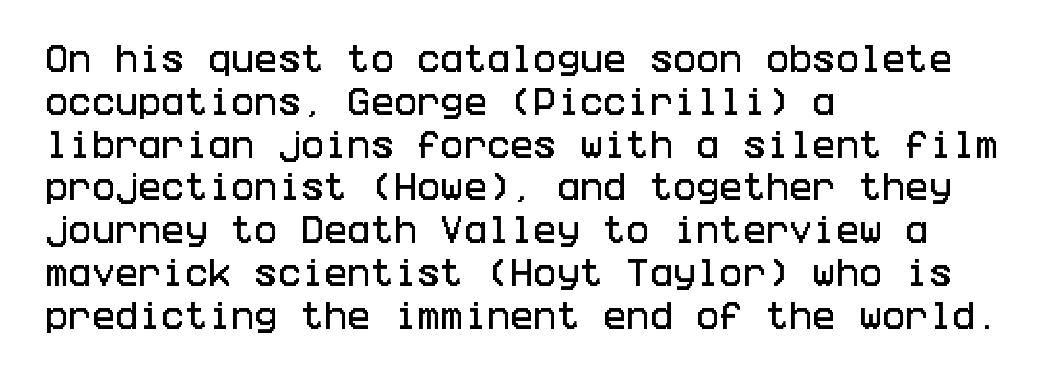
{"serif": "no", "italic": "no", "width": "condensed", "stroke_contrast": "low", "x_height": "large", "underline": "no", "align": "left", "line_spacing": "normal", "line_spacing_ratio": 1.38, "letter_spacing": "normal", "letter_spacing_em": 0.0, "glyph_px": 31}
